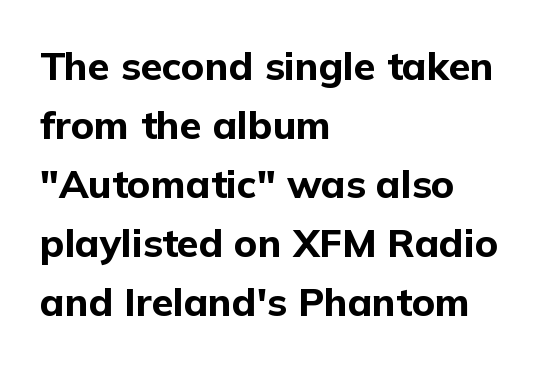
{"serif": "no", "italic": "no", "bold": "yes", "weight": "bold", "width": "normal", "stroke_contrast": "low", "x_height": "medium", "monospaced": "no", "underline": "no", "align": "left", "line_spacing": "normal", "line_spacing_ratio": 1.51, "letter_spacing": "normal", "letter_spacing_em": 0.0, "glyph_px": 39}
